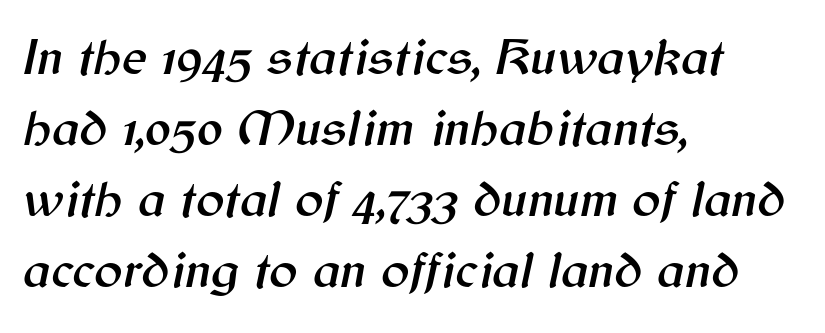
Character widths vary here, with narrow letters taking less room than wide ones. The passage shown stacks its lines at a standard gap. The typography opts for an oblique posture over an upright one. There is no visible air inserted between adjacent glyphs. A bare baseline throughout the passage.
